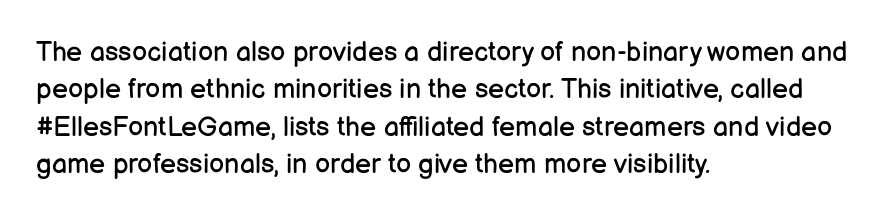
Interline gaps are of average width in this sample. Inter-character spacing is left at the font's built-in metrics. If you drew a line through each stem, it would be perfectly vertical. Words float on clear page, feet unadorned. Each line starts at the same left margin while the right side varies.
